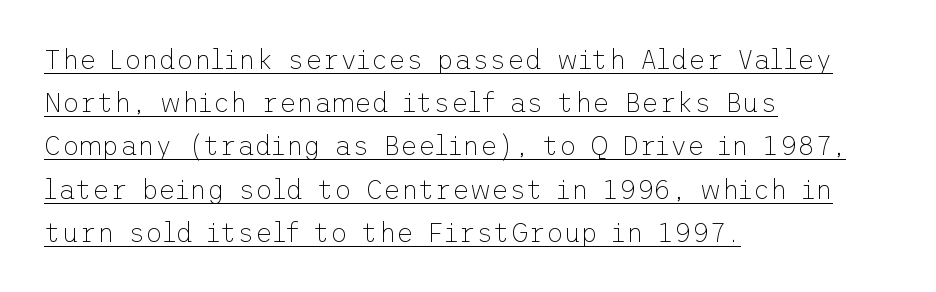
Q: Is the text bold? A: No.
Q: Is the text italic (slanted)? A: No, it is upright.
Q: Is the text underlined? A: Yes.
Q: How is the paragraph aligned? A: Left-aligned.
Q: Is the spacing between letters normal or unusually wide? A: Normal.
Q: Is the spacing between lines tight, normal or loose? A: Normal.
